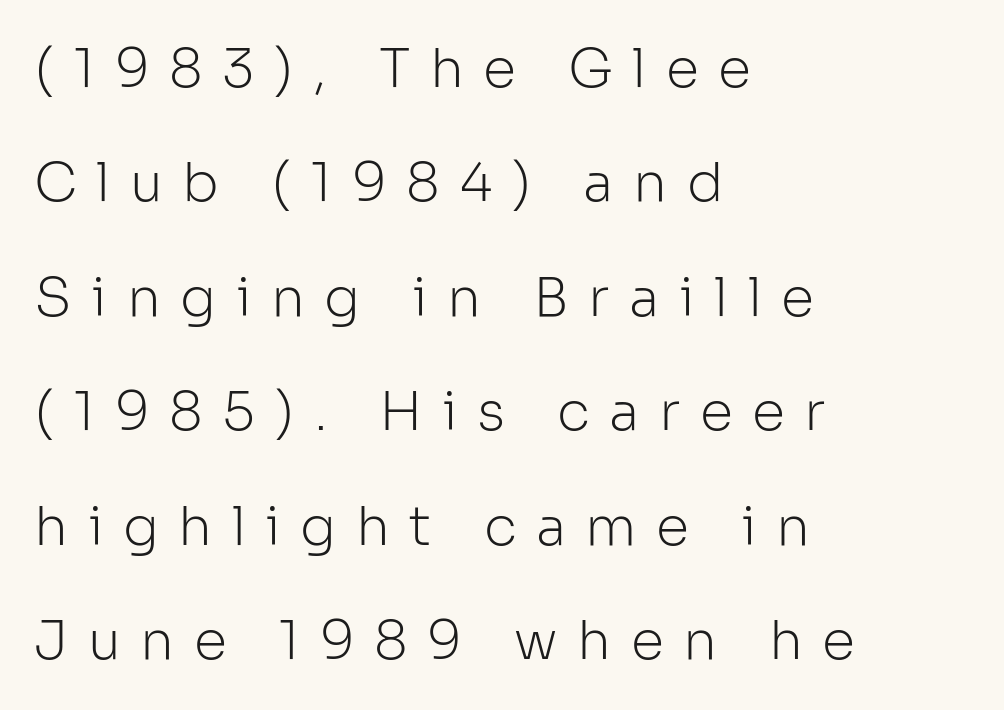
The image shows 54 px light sans-serif type, upright; set left-aligned, loose line spacing (2.12x), unusually wide letter spacing (+0.36 em), not underlined; low stroke contrast and a medium x-height.
